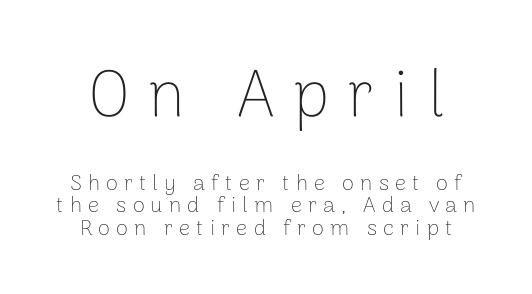
No heavy texture on the line: the type isn't bold. Varying glyph widths throughout — classic text-font behaviour. This sample trades vertical openness for compactness between lines. Style check: upright. Short note: letters widely spaced.
